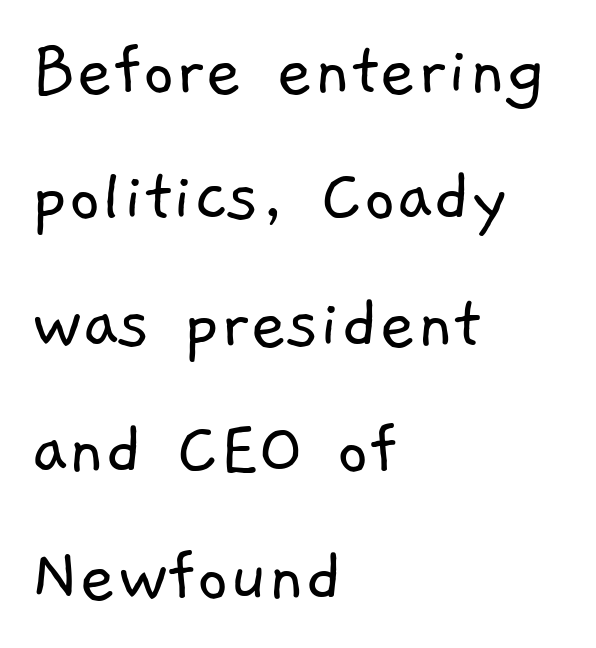
{"serif": "no", "bold": "no", "weight": "light", "width": "normal", "stroke_contrast": "low", "x_height": "medium", "monospaced": "no", "underline": "no", "align": "left", "line_spacing": "normal", "line_spacing_ratio": 1.6, "letter_spacing": "normal", "letter_spacing_em": 0.0, "glyph_px": 79}
